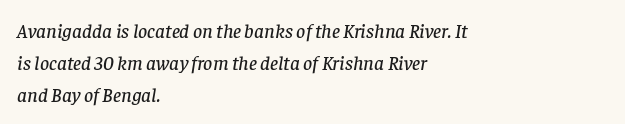
The image shows 20 px text type, italic (leaning right); set left-aligned, normal line spacing (1.59x), normal letter spacing, not underlined.
